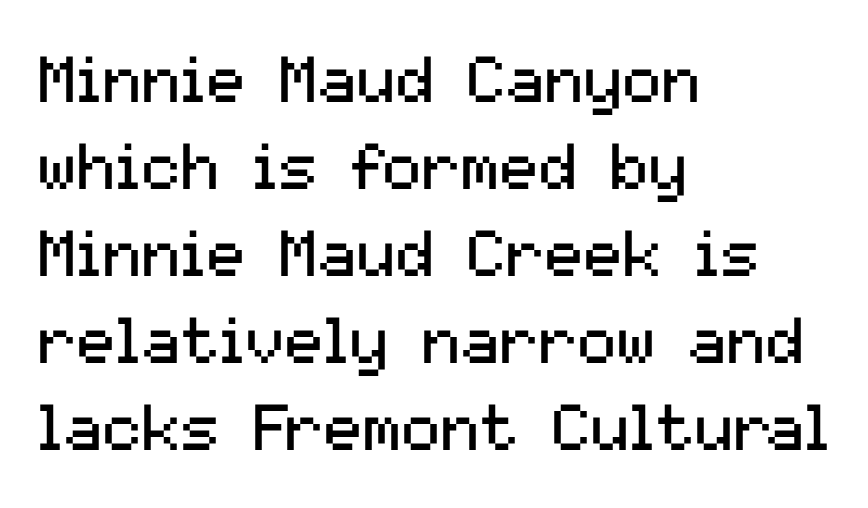
{"serif": "no", "italic": "no", "bold": "no", "weight": "regular", "width": "normal", "stroke_contrast": "medium", "x_height": "medium", "monospaced": "no", "underline": "no", "align": "left", "line_spacing": "normal", "line_spacing_ratio": 1.34, "letter_spacing": "normal", "letter_spacing_em": 0.0, "glyph_px": 65}
